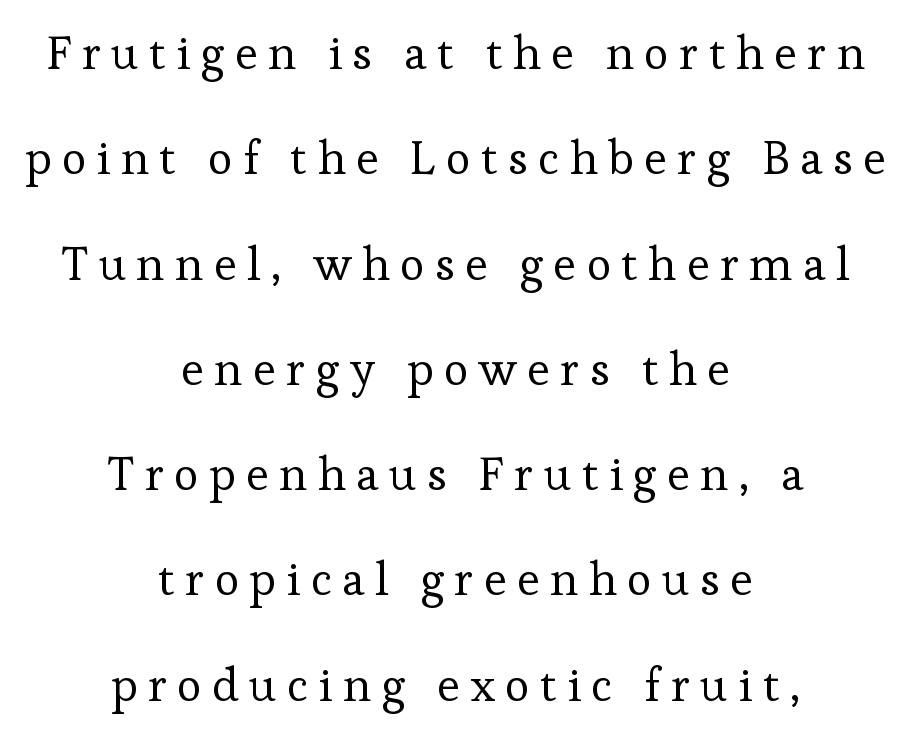
The image shows 47 px regular-weight serif type, upright; set centered, loose line spacing (2.24x), unusually wide letter spacing (+0.22 em), not underlined; low stroke contrast and a medium x-height.
